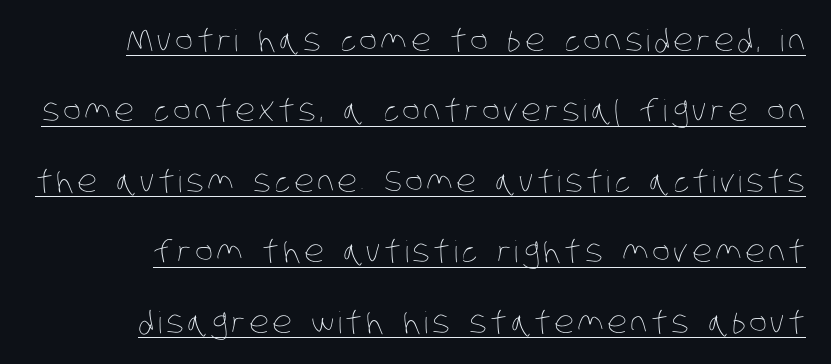
{"bold": "no", "weight": "thin", "width": "condensed", "stroke_contrast": "low", "x_height": "large", "monospaced": "no", "underline": "yes", "line_spacing": "loose", "line_spacing_ratio": 2.35, "glyph_px": 30}
